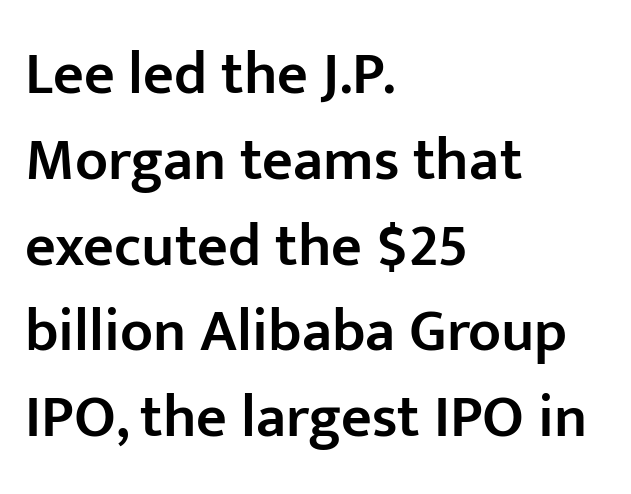
{"serif": "no", "italic": "no", "bold": "semi", "weight": "semibold", "width": "normal", "stroke_contrast": "low", "x_height": "medium", "monospaced": "no", "underline": "no", "align": "left", "line_spacing": "normal", "line_spacing_ratio": 1.43, "letter_spacing": "normal", "letter_spacing_em": 0.0, "glyph_px": 60}
